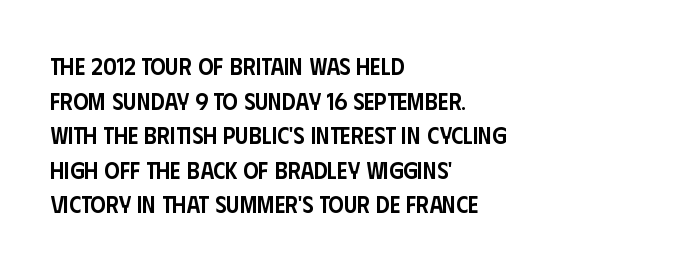
Inter-character spacing is left at the font's built-in metrics. Is there any slant? The stems are plumb. Reading down the block, your eye returns to a fixed left position each line. A semibold gives these letters moderate extra thickness, short of bold.
